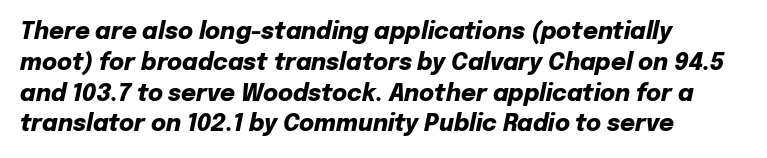
The image shows 23 px bold type, italic (leaning right); set left-aligned, normal line spacing (1.34x), normal letter spacing, not underlined.
